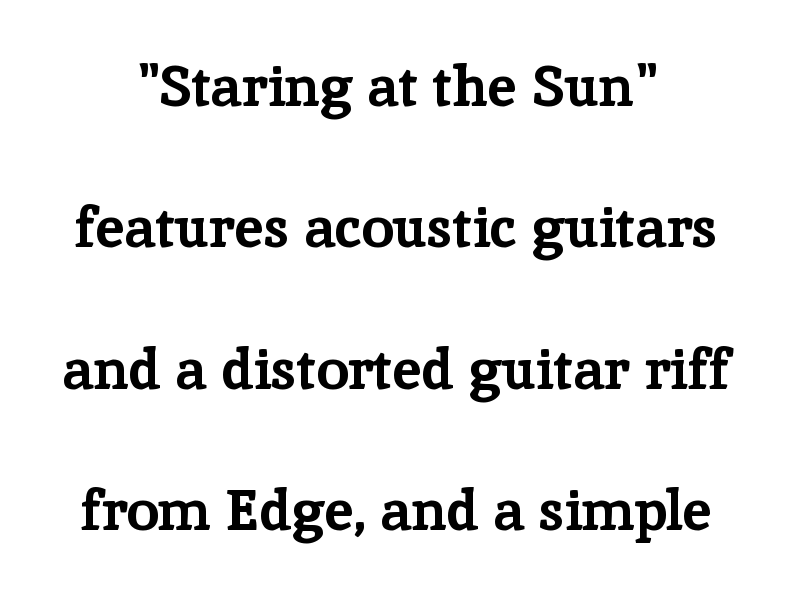
{"serif": "yes", "italic": "no", "bold": "yes", "weight": "bold", "width": "normal", "stroke_contrast": "low", "x_height": "medium", "monospaced": "no", "underline": "no", "align": "center", "line_spacing": "loose", "line_spacing_ratio": 2.48, "letter_spacing": "normal", "letter_spacing_em": 0.0, "glyph_px": 57}
